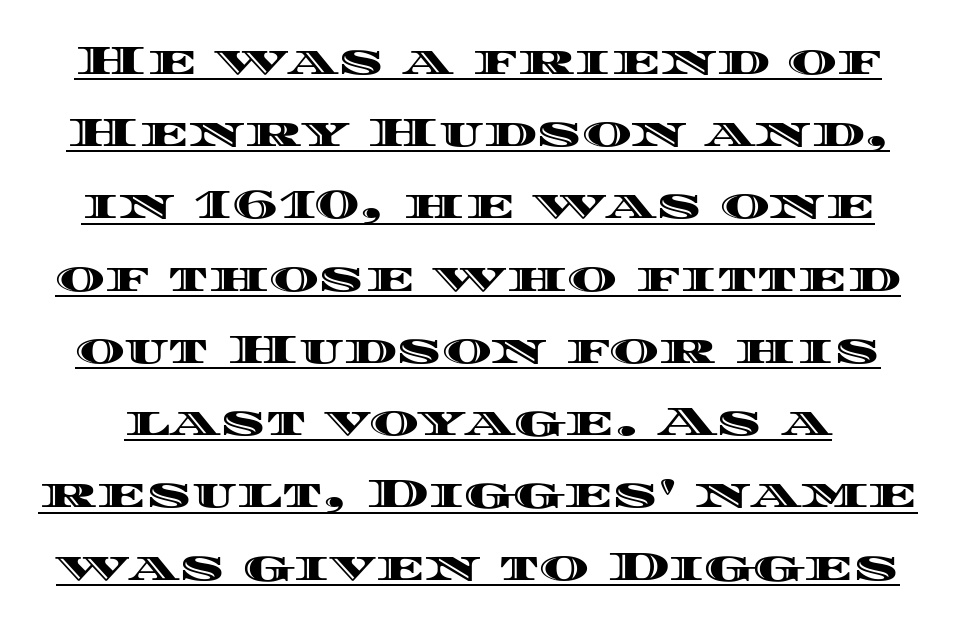
The image shows 42 px wide type, upright; set line spacing 1.72x, normal letter spacing, underlined; a large x-height.
